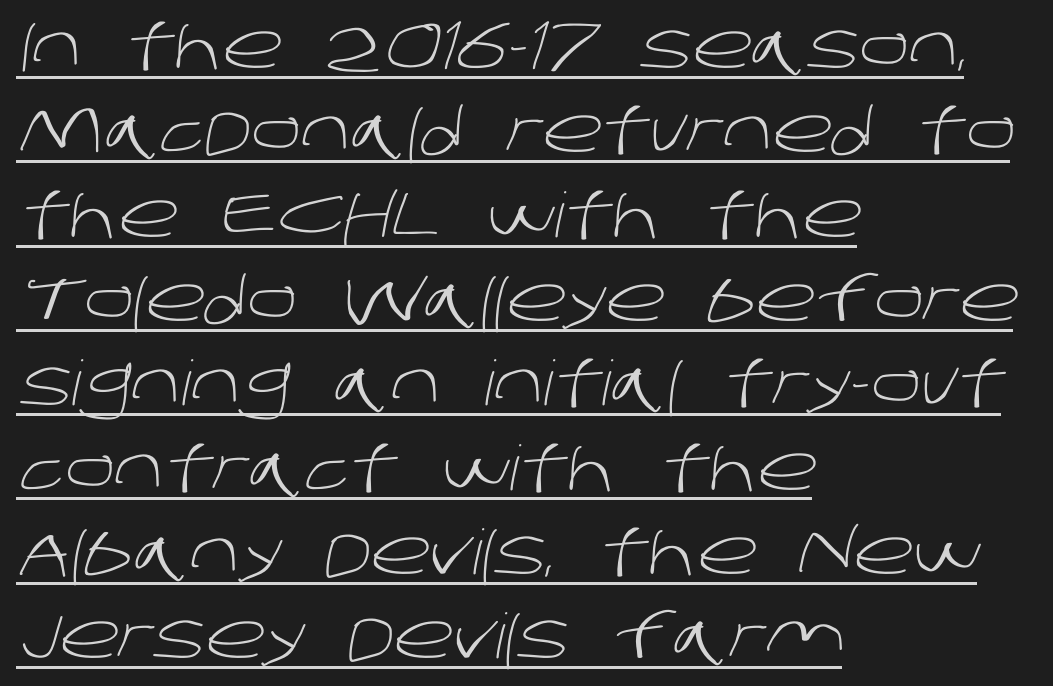
{"serif": "no", "bold": "no", "weight": "light", "width": "normal", "stroke_contrast": "low", "x_height": "large", "monospaced": "no", "underline": "yes", "align": "left", "line_spacing": "normal", "line_spacing_ratio": 1.36, "letter_spacing": "normal", "letter_spacing_em": 0.0, "glyph_px": 62}
